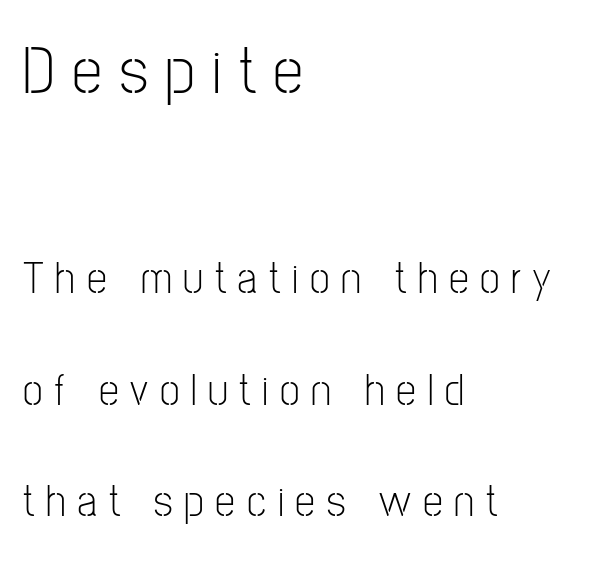
{"serif": "no", "italic": "no", "bold": "no", "weight": "light", "width": "condensed", "stroke_contrast": "low", "x_height": "medium", "monospaced": "no", "underline": "no", "align": "left", "line_spacing": "loose", "line_spacing_ratio": 2.48, "letter_spacing": "wide", "letter_spacing_em": 0.26, "larger_block": "first", "size_ratio": 1.51, "glyph_px": 68}
